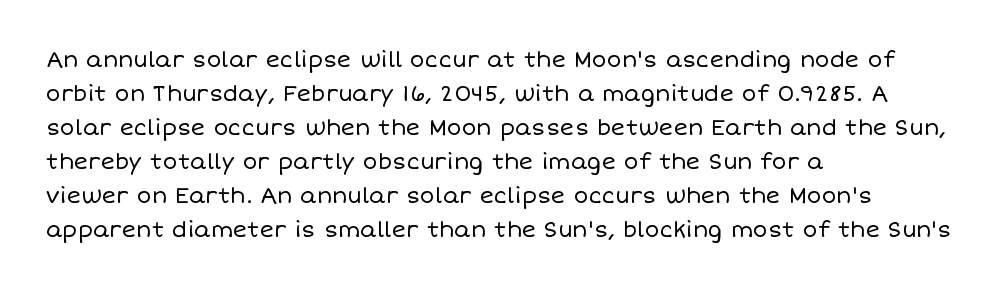
Caption: multi-line text, flush left, ragged right. Rendered with straight, roman letterforms. Beneath every word, the page is bare. Weight: not bold — regular or lighter. Nobody touched the tracking dial on this one. Vertically, the passage feels balanced, rows spaced as you'd expect.
